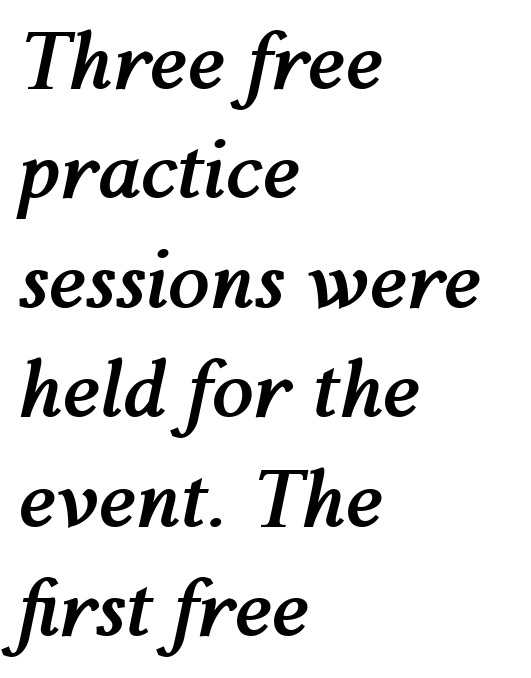
{"italic": "yes", "lean": "right", "slant_degrees": 12, "bold": "yes", "weight": "semibold", "width": "normal", "stroke_contrast": "medium", "x_height": "medium", "monospaced": "no", "underline": "no", "align": "left", "line_spacing": "normal", "line_spacing_ratio": 1.44, "letter_spacing": "normal", "letter_spacing_em": 0.0, "glyph_px": 76}
